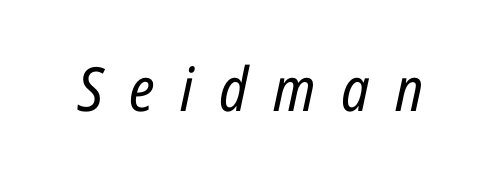
Varying glyph widths throughout — classic text-font behaviour. The typeface has the unassuming heft of standard copy or less. Designer's note — italics engaged. No word sits above an underline.
